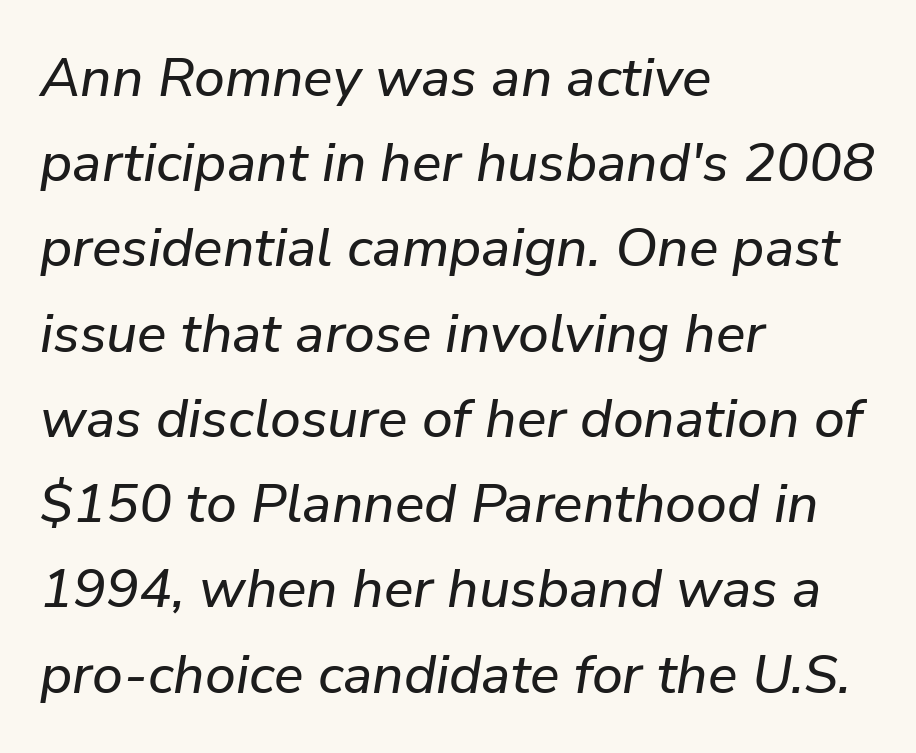
{"italic": "yes", "lean": "right", "slant_degrees": 9, "width": "normal", "stroke_contrast": "low", "x_height": "medium", "monospaced": "no", "underline": "no", "align": "left", "line_spacing": "normal", "line_spacing_ratio": 1.55, "letter_spacing": "normal", "letter_spacing_em": 0.0, "glyph_px": 55}
